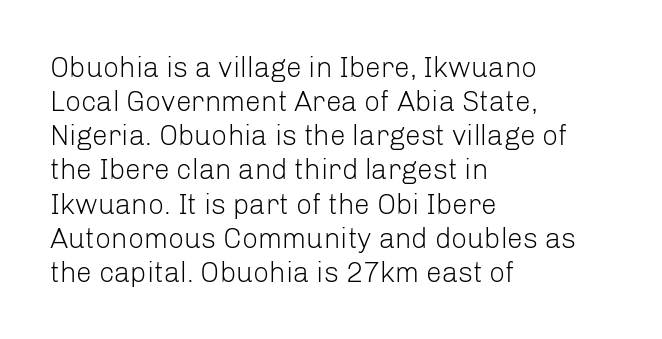
The image shows 28 px light sans-serif type, upright; set left-aligned, line spacing 1.22x, normal letter spacing, not underlined; low stroke contrast and a medium x-height.
